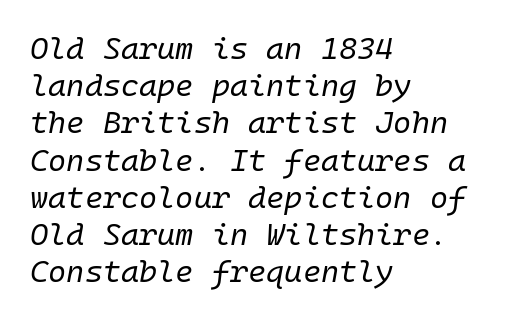
Do the characters align in a grid? Yes, the font is monospaced. Alignment: flush left. Bare-footed words on every line. Slanted lettering throughout. Ink coverage per letter is moderate at most.
